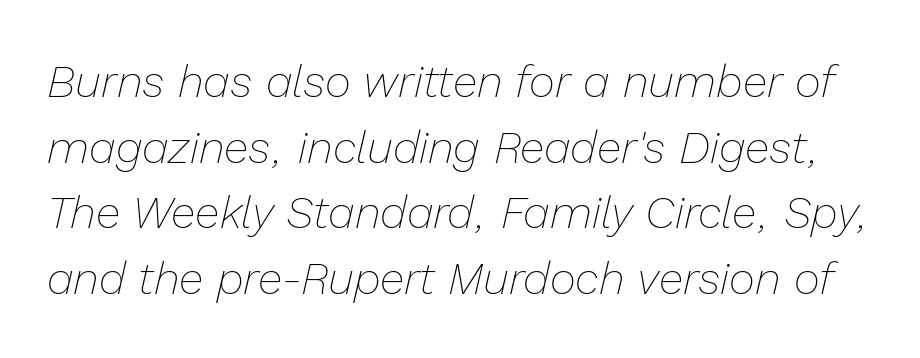
Observe the ordinary spacing: letters are neighbours, not strangers. Note the varied advance widths — an 'i' is clearly narrower than an 'm'. Rows of type keep a routine distance in the vertical direction. An italicized treatment has been applied to the whole sample. No extra ink here — the face is not bold. Plain, unruled lines of type.
